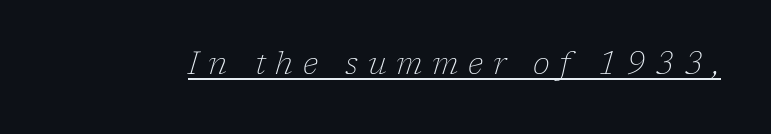
{"serif": "yes", "italic": "yes", "lean": "right", "slant_degrees": 17, "bold": "no", "weight": "thin", "width": "normal", "stroke_contrast": "low", "x_height": "medium", "monospaced": "no", "underline": "yes", "letter_spacing": "wide", "letter_spacing_em": 0.31, "glyph_px": 31}
